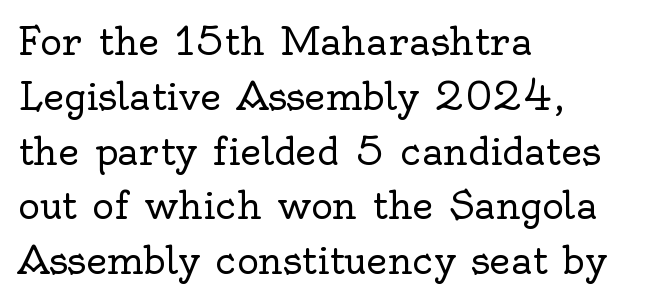
Q: Is the text bold? A: No.
Q: Is the text italic (slanted)? A: No, it is upright.
Q: Is the typeface a serif or a sans-serif typeface? A: Serif.
Q: Is the text underlined? A: No.
Q: How is the paragraph aligned? A: Left-aligned.
Q: Is the spacing between letters normal or unusually wide? A: Normal.
Q: Is the spacing between lines tight, normal or loose? A: Normal.
Q: Width (condensed, normal, or wide)? A: Normal.
Q: x-height? A: Small.
Q: Monospaced? A: No.
